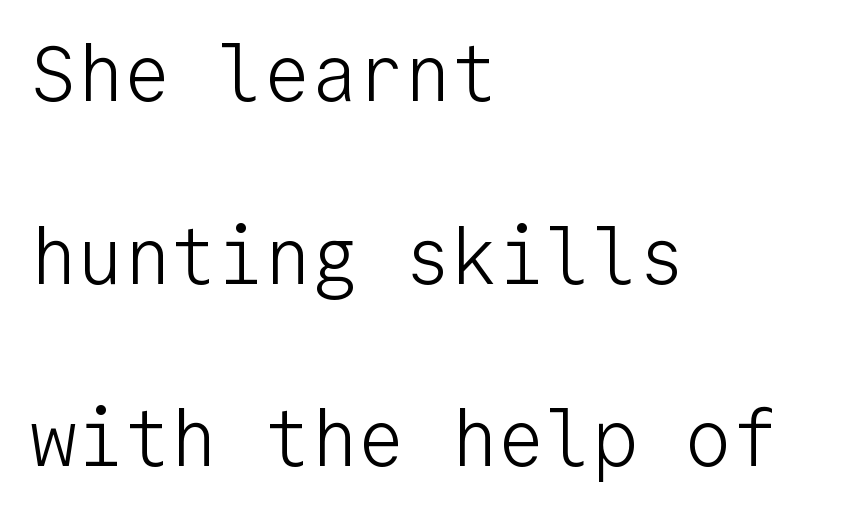
The image shows 78 px light sans-serif type, upright, monospaced; set left-aligned, loose line spacing (2.34x), normal letter spacing, not underlined; low stroke contrast and a medium x-height.
